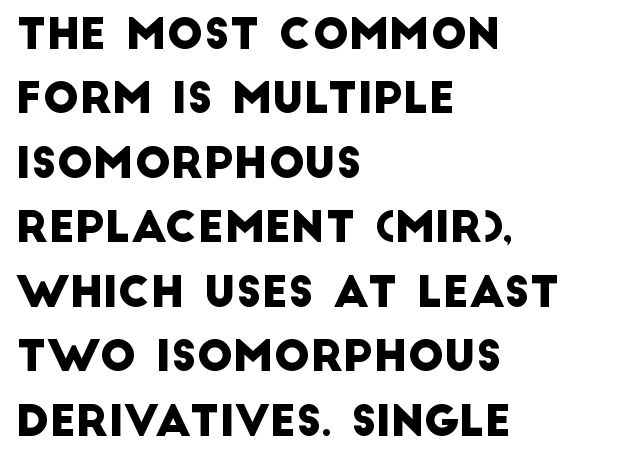
No word sits above an underline. Summary of vertical rhythm: regular, with standard interline spacing. The letters advance in unequal steps, a hallmark of proportional type. The line texture is even and compact thanks to regular tracking.
